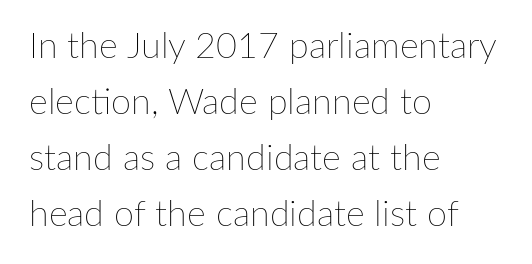
Q: Is the text bold? A: No.
Q: Is the text italic (slanted)? A: No, it is upright.
Q: Is the text underlined? A: No.
Q: How is the paragraph aligned? A: Left-aligned.
Q: Is the spacing between letters normal or unusually wide? A: Normal.
Q: Is the spacing between lines tight, normal or loose? A: Normal.
Q: Width (condensed, normal, or wide)? A: Normal.
Q: Stroke contrast? A: Low.
Q: x-height? A: Medium.
Q: Monospaced? A: No.
